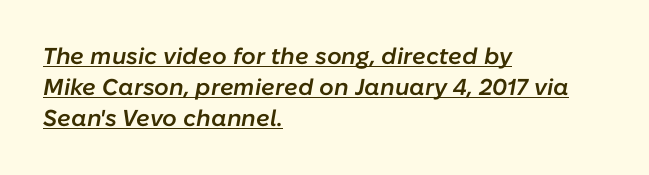
Q: Is the text bold? A: Semi-bold.
Q: Is the text italic (slanted)? A: Yes, it leans right by about 10 degrees.
Q: Is the text underlined? A: Yes.
Q: How is the paragraph aligned? A: Left-aligned.
Q: Is the spacing between letters normal or unusually wide? A: Normal.
Q: Is the spacing between lines tight, normal or loose? A: Normal.
